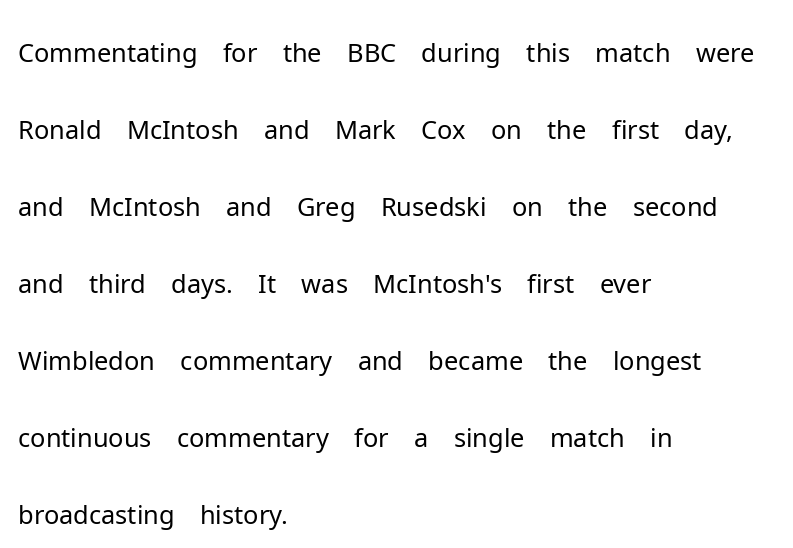
Q: Is the text bold? A: No.
Q: Is the text italic (slanted)? A: No, it is upright.
Q: Is the typeface a serif or a sans-serif typeface? A: Sans-serif.
Q: Is the text underlined? A: No.
Q: How is the paragraph aligned? A: Left-aligned.
Q: Is the spacing between letters normal or unusually wide? A: Normal.
Q: Is the spacing between lines tight, normal or loose? A: Normal.
Q: Width (condensed, normal, or wide)? A: Normal.
Q: Stroke contrast? A: Low.
Q: x-height? A: Medium.
Q: Monospaced? A: No.
